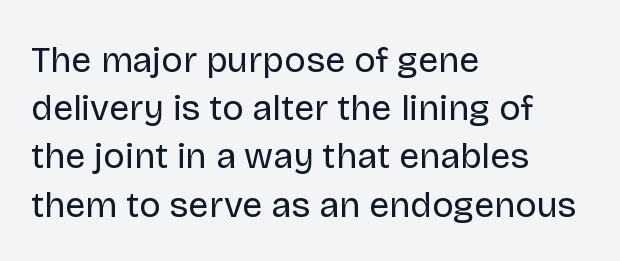
The image shows 36 px regular-weight sans-serif type, upright; set left-aligned, normal line spacing (1.34x), normal letter spacing, not underlined; low stroke contrast and a large x-height.
